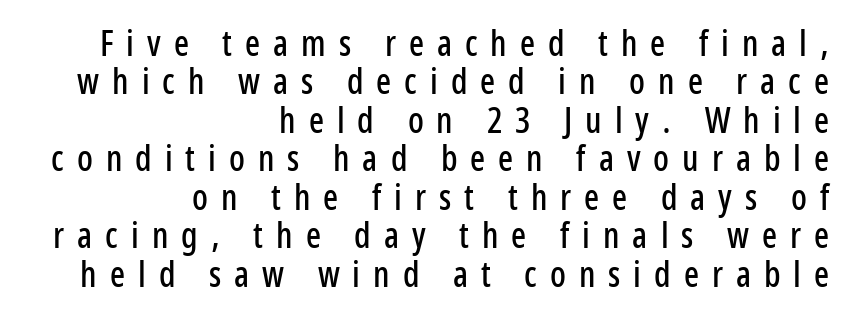
This rendering widens character spacing well past its baseline value. The space directly below the letters is spotless. These lines are rendered in a variable-pitch font. This is sans-serif lettering, the kind often seen on screens and signage.
